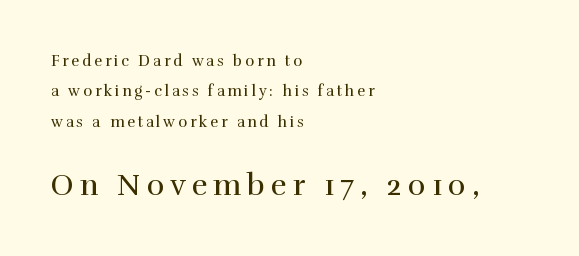
Q: Is the text bold? A: No.
Q: Is the text italic (slanted)? A: No, it is upright.
Q: Is the typeface a serif or a sans-serif typeface? A: Serif.
Q: Is the text underlined? A: No.
Q: How is the paragraph aligned? A: Left-aligned.
Q: Is the spacing between lines tight, normal or loose? A: Loose.
Q: Which block of text is set in a larger size, the first (top) or the second (bottom)? A: The second (bottom) one.
Q: Width (condensed, normal, or wide)? A: Normal.
Q: x-height? A: Medium.
Q: Monospaced? A: No.
